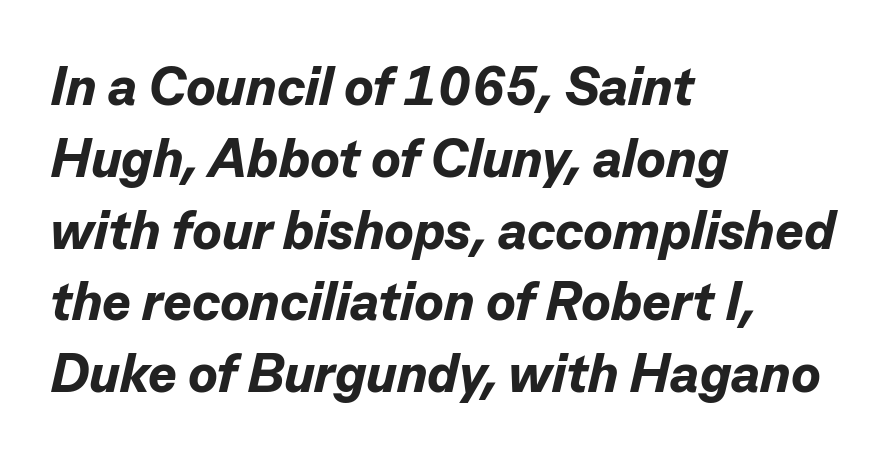
The image shows 54 px bold type, italic (leaning right); set left-aligned, normal line spacing (1.33x), normal letter spacing, not underlined; low stroke contrast and a medium x-height.
